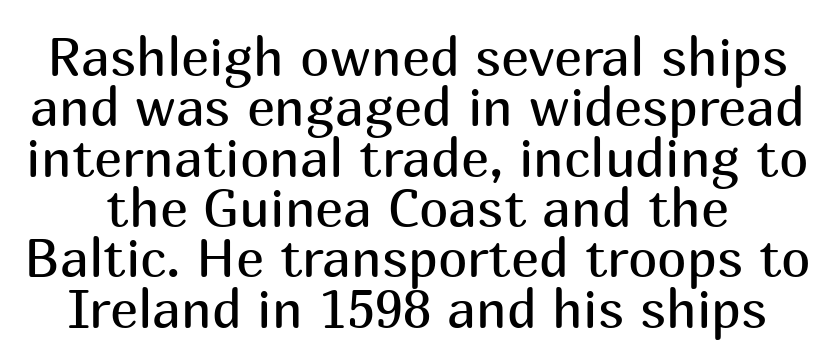
{"serif": "no", "italic": "no", "bold": "no", "weight": "regular", "width": "normal", "stroke_contrast": "medium", "x_height": "medium", "monospaced": "no", "underline": "no", "line_spacing": "tight", "line_spacing_ratio": 0.95, "letter_spacing": "normal", "letter_spacing_em": 0.0, "glyph_px": 53}
